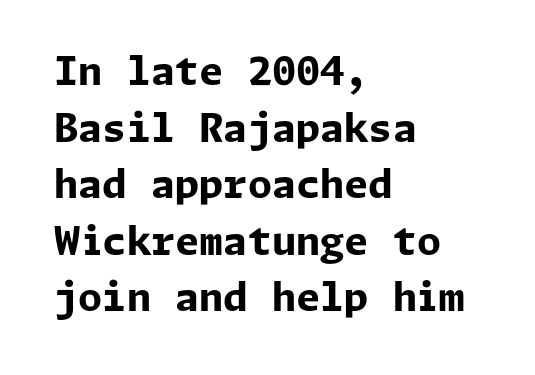
The image shows 39 px bold sans-serif type, upright; set left-aligned, normal line spacing (1.45x), normal letter spacing, not underlined; low stroke contrast and a medium x-height.
